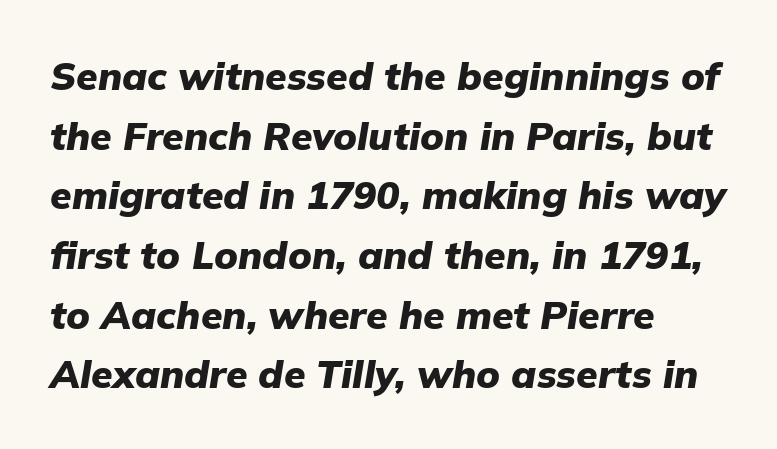
{"italic": "yes", "lean": "right", "slant_degrees": 9, "bold": "yes", "weight": "heavy", "width": "normal", "stroke_contrast": "low", "x_height": "medium", "monospaced": "no", "underline": "no", "align": "left", "line_spacing": "normal", "line_spacing_ratio": 1.53, "letter_spacing": "normal", "letter_spacing_em": 0.0, "glyph_px": 39}
